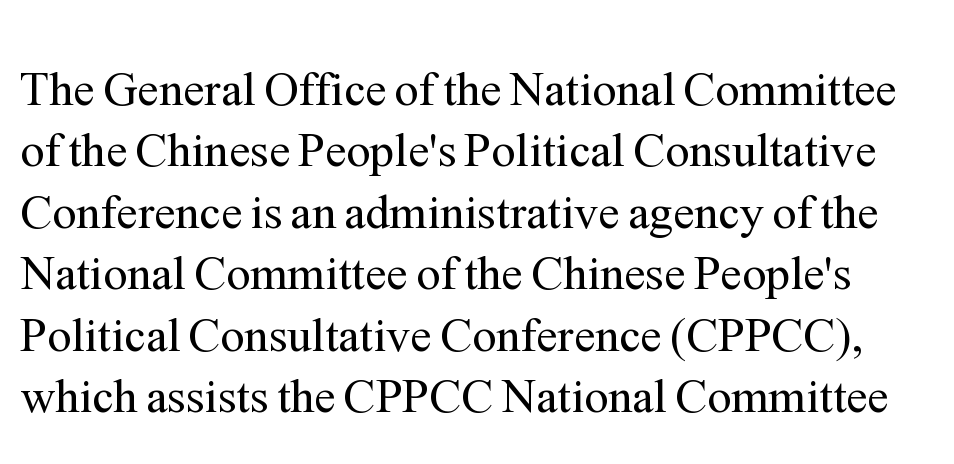
The image shows 48 px regular-weight serif type, upright; set normal line spacing (1.28x), normal letter spacing, not underlined; medium stroke contrast and a medium x-height.
